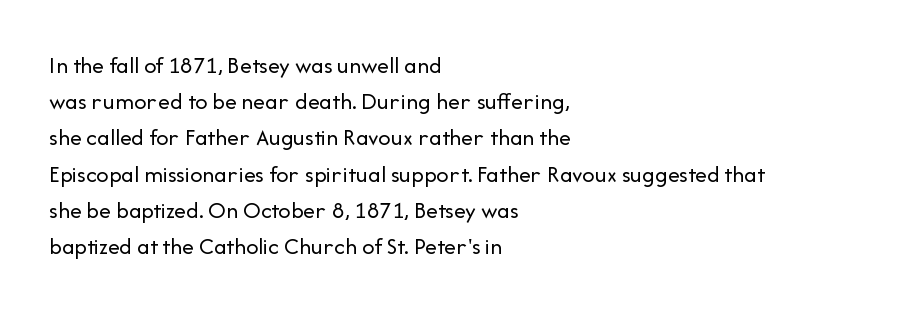
The image shows 24 px text type, upright; set left-aligned, normal line spacing (1.51x), normal letter spacing, not underlined.
